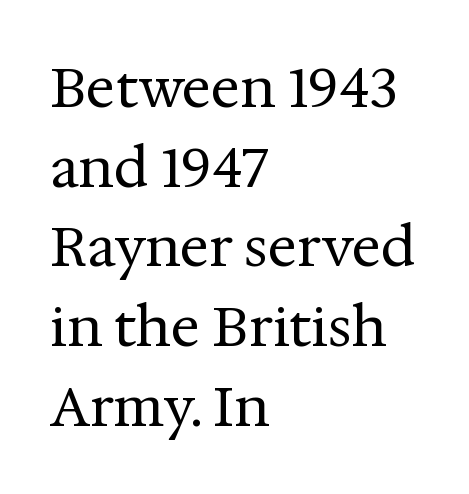
Regarding leading, the lines here are spaced in the standard way. These lines keep a tight, regular rhythm from letter to letter. Does the type have serifs? Yes, each stem ends in a small foot. Is there any slant? The stems are plumb.
